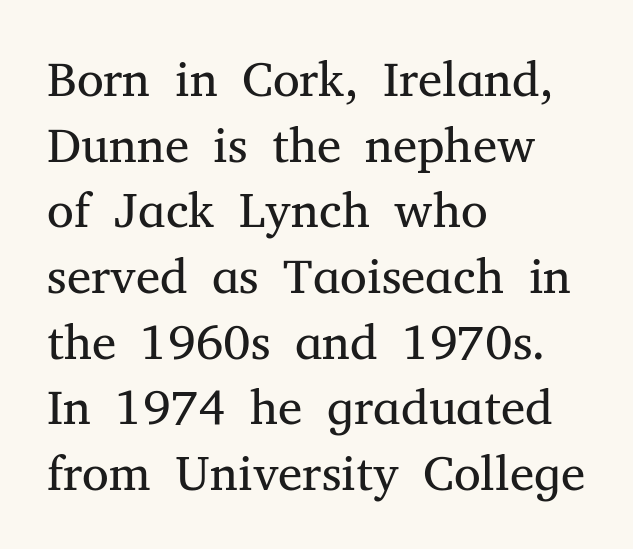
The strip under each line holds only bare page. The rendering uses a moderate line-height, typical for paragraphs. Small tapered or slab feet sit at the stroke ends, so this counts as serif. Unbolded letterforms with no extra heft. Words appear dense and cohesive because spacing is normal.
